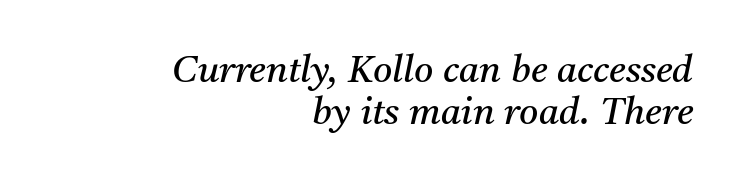
{"serif": "yes", "italic": "yes", "lean": "right", "slant_degrees": 11, "bold": "no", "weight": "regular", "width": "normal", "stroke_contrast": "medium", "x_height": "medium", "monospaced": "no", "underline": "no", "align": "right", "line_spacing": "tight", "line_spacing_ratio": 1.13, "letter_spacing": "normal", "letter_spacing_em": 0.0, "glyph_px": 37}
